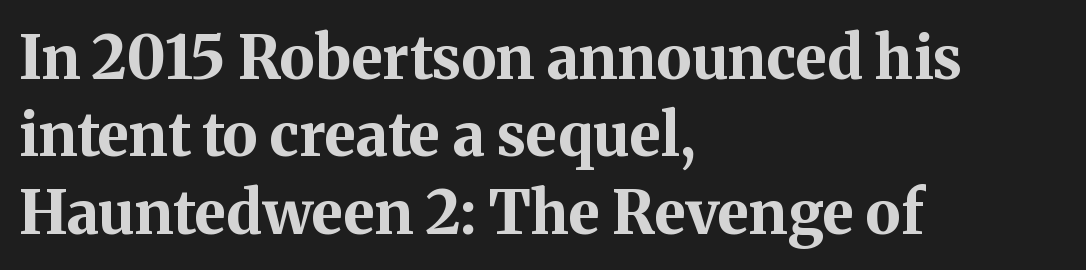
Q: Is the text bold? A: Yes.
Q: Is the text italic (slanted)? A: No, it is upright.
Q: Is the typeface a serif or a sans-serif typeface? A: Serif.
Q: Is the text underlined? A: No.
Q: How is the paragraph aligned? A: Left-aligned.
Q: Is the spacing between letters normal or unusually wide? A: Normal.
Q: Is the spacing between lines tight, normal or loose? A: Normal.
Q: Width (condensed, normal, or wide)? A: Normal.
Q: Stroke contrast? A: Medium.
Q: x-height? A: Medium.
Q: Monospaced? A: No.
